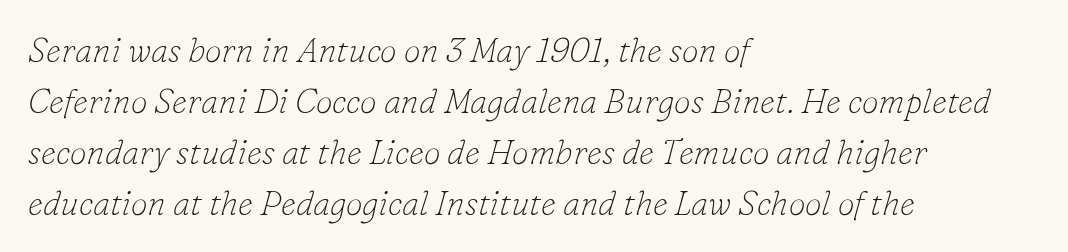
Q: Is the text bold? A: No.
Q: Is the text italic (slanted)? A: Yes, it leans right by about 16 degrees.
Q: Is the typeface a serif or a sans-serif typeface? A: Serif.
Q: Is the text underlined? A: No.
Q: How is the paragraph aligned? A: Left-aligned.
Q: Is the spacing between letters normal or unusually wide? A: Normal.
Q: Is the spacing between lines tight, normal or loose? A: Normal.
Q: Width (condensed, normal, or wide)? A: Normal.
Q: Stroke contrast? A: Low.
Q: x-height? A: Small.
Q: Monospaced? A: No.
